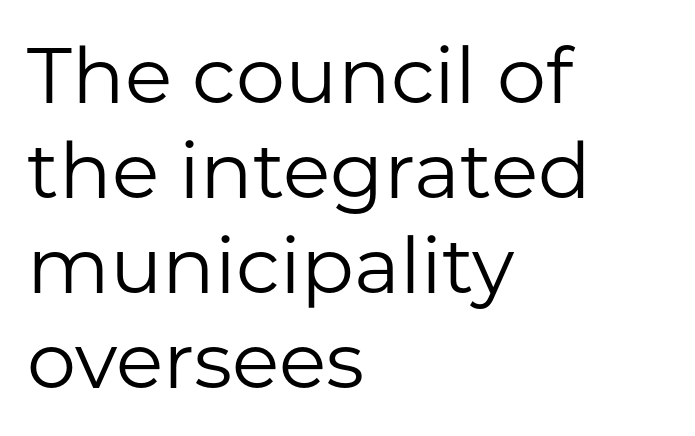
Q: Is the text bold? A: No.
Q: Is the text italic (slanted)? A: No, it is upright.
Q: Is the typeface a serif or a sans-serif typeface? A: Sans-serif.
Q: Is the text underlined? A: No.
Q: How is the paragraph aligned? A: Left-aligned.
Q: Is the spacing between letters normal or unusually wide? A: Normal.
Q: Width (condensed, normal, or wide)? A: Normal.
Q: Stroke contrast? A: Low.
Q: x-height? A: Medium.
Q: Monospaced? A: No.
